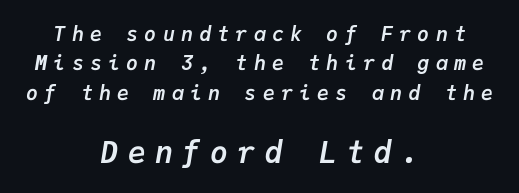
This is oblique type, the kind used for emphasis or titles. In this sample the second text group is rendered at the bigger scale. The baseline area is clear. Quick note: interline space is typical.
